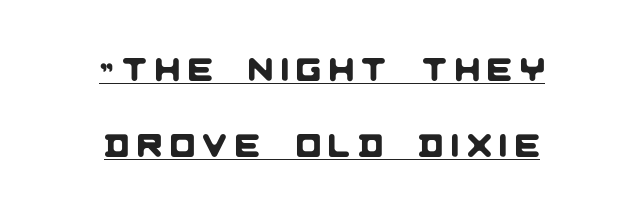
Q: Is the typeface a serif or a sans-serif typeface? A: Sans-serif.
Q: Is the text underlined? A: Yes.
Q: How is the paragraph aligned? A: Centered.
Q: Is the spacing between letters normal or unusually wide? A: Unusually wide.
Q: Is the spacing between lines tight, normal or loose? A: Loose.
Q: Width (condensed, normal, or wide)? A: Normal.
Q: Stroke contrast? A: Low.
Q: x-height? A: Large.
Q: Monospaced? A: No.
